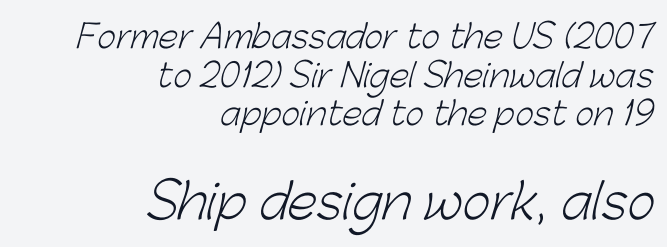
The gaps between neighbouring characters are ordinary and unremarkable. This rendering employs a face without finishing strokes, i.e., a sans-serif. The face used here is proportionally spaced, like ordinary book or web type. No extra ink here — the face is not bold.
